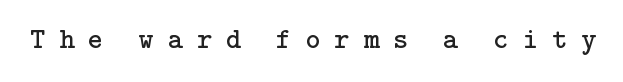
Q: Is the text bold? A: No.
Q: Is the text italic (slanted)? A: No, it is upright.
Q: Is the typeface a serif or a sans-serif typeface? A: Serif.
Q: Is the text underlined? A: No.
Q: Is the spacing between letters normal or unusually wide? A: Unusually wide.
Q: Width (condensed, normal, or wide)? A: Normal.
Q: Stroke contrast? A: Low.
Q: x-height? A: Medium.
